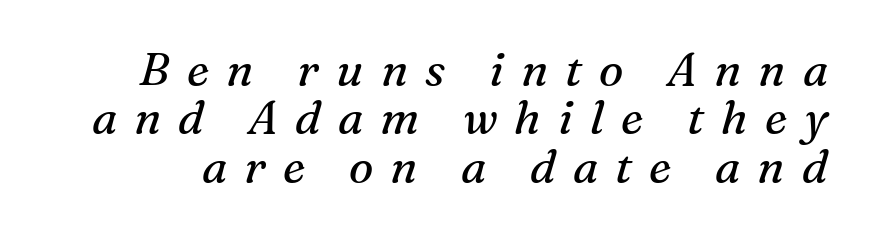
Q: Is the text bold? A: No.
Q: Is the text italic (slanted)? A: Yes, it leans right by about 16 degrees.
Q: Is the typeface a serif or a sans-serif typeface? A: Serif.
Q: Is the text underlined? A: No.
Q: Is the spacing between letters normal or unusually wide? A: Unusually wide.
Q: Is the spacing between lines tight, normal or loose? A: Tight.
Q: Width (condensed, normal, or wide)? A: Normal.
Q: Stroke contrast? A: Medium.
Q: x-height? A: Medium.
Q: Monospaced? A: No.
